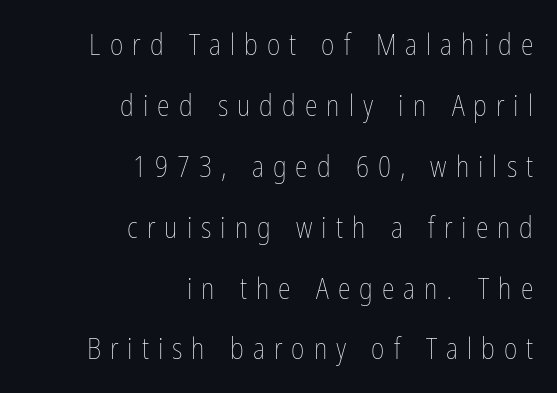
The image shows 29 px thin, condensed type, upright; set right-aligned, loose line spacing (2.1x), unusually wide letter spacing (+0.31 em), not underlined; low stroke contrast and a medium x-height.
